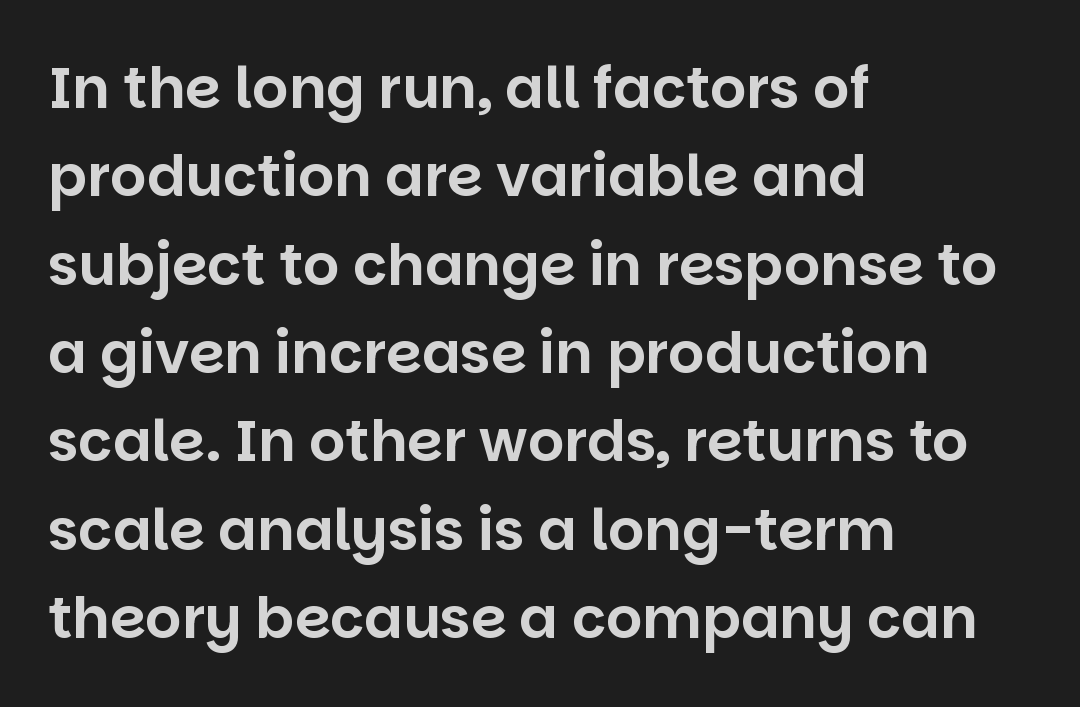
Q: Is the text italic (slanted)? A: No, it is upright.
Q: Is the typeface a serif or a sans-serif typeface? A: Sans-serif.
Q: Is the text underlined? A: No.
Q: How is the paragraph aligned? A: Left-aligned.
Q: Is the spacing between letters normal or unusually wide? A: Normal.
Q: Is the spacing between lines tight, normal or loose? A: Normal.
Q: Width (condensed, normal, or wide)? A: Normal.
Q: Stroke contrast? A: Low.
Q: x-height? A: Large.
Q: Monospaced? A: No.
